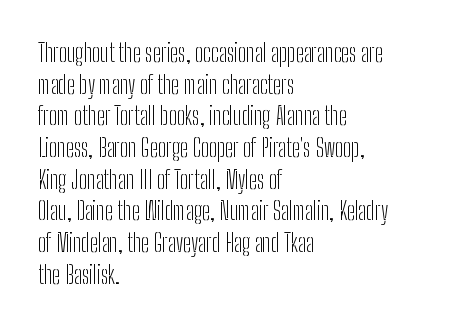
Q: Is the text bold? A: No.
Q: Is the text italic (slanted)? A: No, it is upright.
Q: Is the text underlined? A: No.
Q: How is the paragraph aligned? A: Left-aligned.
Q: Is the spacing between letters normal or unusually wide? A: Normal.
Q: Is the spacing between lines tight, normal or loose? A: Normal.
